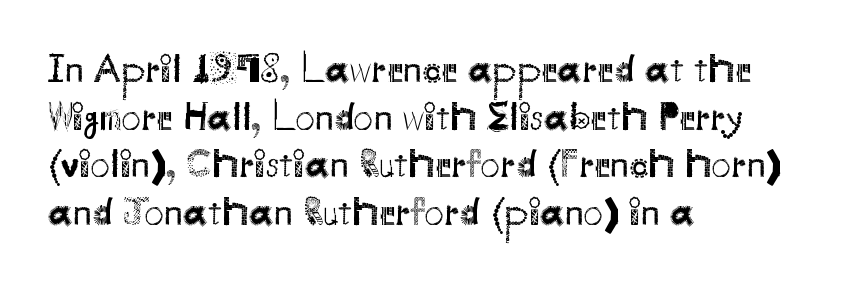
Q: Is the text bold? A: No.
Q: Is the text italic (slanted)? A: No, it is upright.
Q: Is the typeface a serif or a sans-serif typeface? A: Sans-serif.
Q: Is the text underlined? A: No.
Q: How is the paragraph aligned? A: Left-aligned.
Q: Is the spacing between letters normal or unusually wide? A: Normal.
Q: Width (condensed, normal, or wide)? A: Normal.
Q: Stroke contrast? A: Medium.
Q: x-height? A: Small.
Q: Monospaced? A: No.
